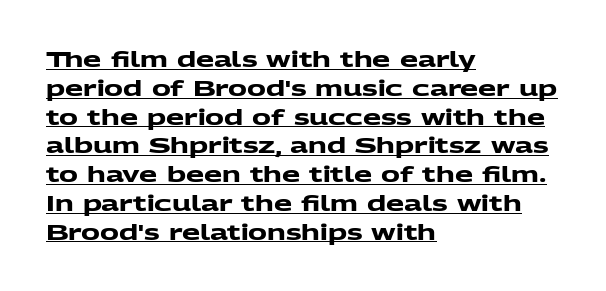
Q: Is the text bold? A: Yes.
Q: Is the text underlined? A: Yes.
Q: How is the paragraph aligned? A: Left-aligned.
Q: Is the spacing between letters normal or unusually wide? A: Normal.
Q: Is the spacing between lines tight, normal or loose? A: Normal.
